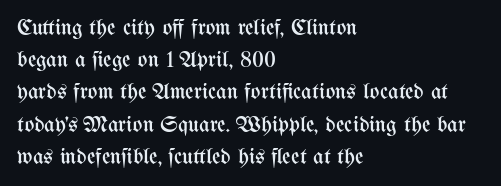
Q: Is the text bold? A: No.
Q: Is the text italic (slanted)? A: No, it is upright.
Q: Is the text underlined? A: No.
Q: How is the paragraph aligned? A: Left-aligned.
Q: Is the spacing between letters normal or unusually wide? A: Normal.
Q: Is the spacing between lines tight, normal or loose? A: Normal.
